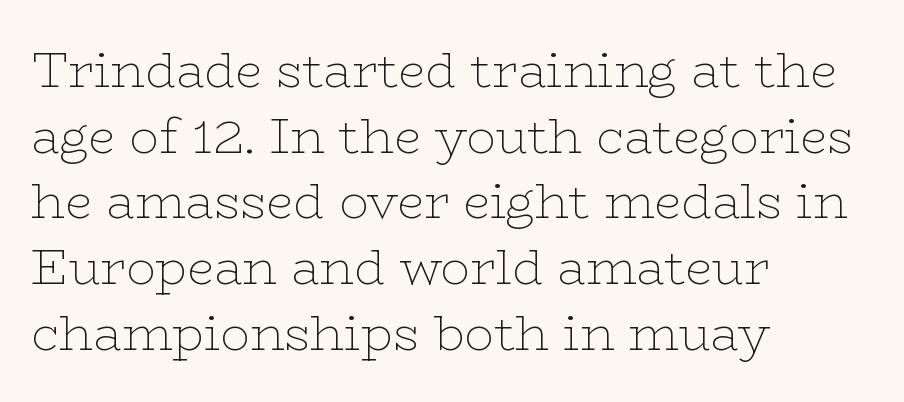
Varying glyph widths throughout — classic text-font behaviour. On a weight scale, this lands at 450 or below. Posture: straight, roman, zero tilt. There is no visible air inserted between adjacent glyphs. Evenly set lines give the paragraph a standard silhouette.
